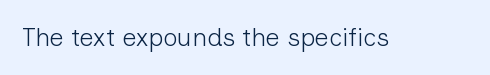
{"italic": "no", "bold": "no", "underline": "no", "letter_spacing": "normal", "letter_spacing_em": 0.0, "glyph_px": 25}
